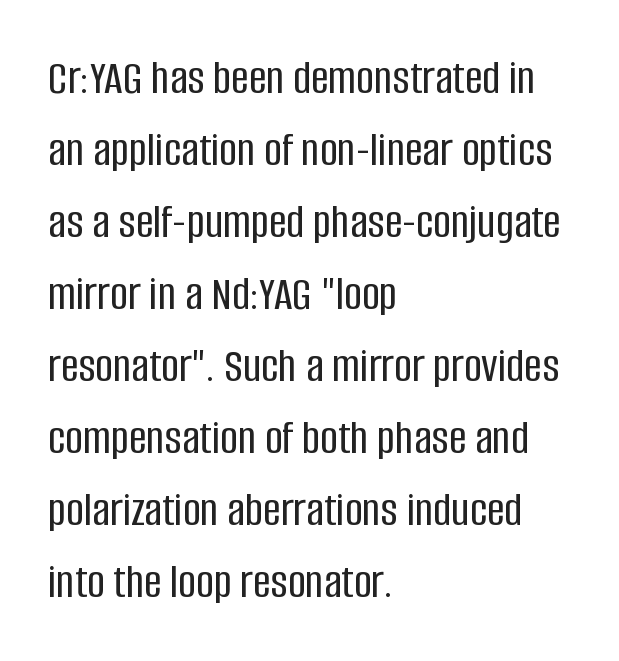
The type sits square on the baseline with zero lean. Each row of text sits above clean, open space. In CSS terms this would be text-align: left. Is the letter spacing exaggerated? No — it looks like the ordinary default.
